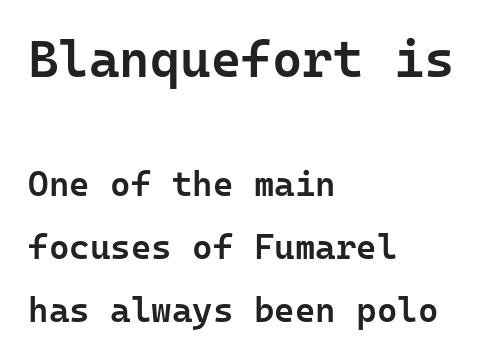
The image shows 52 px semibold sans-serif type, upright, monospaced; set left-aligned, line spacing 1.8x, normal letter spacing, not underlined; the first (top) block is 1.49x larger; low stroke contrast and a medium x-height.
